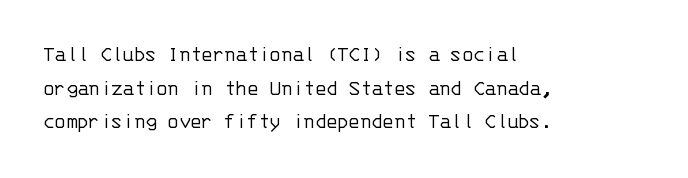
{"italic": "no", "bold": "no", "underline": "no", "align": "left", "line_spacing": "normal", "line_spacing_ratio": 1.46, "letter_spacing": "normal", "letter_spacing_em": 0.0, "glyph_px": 23}
